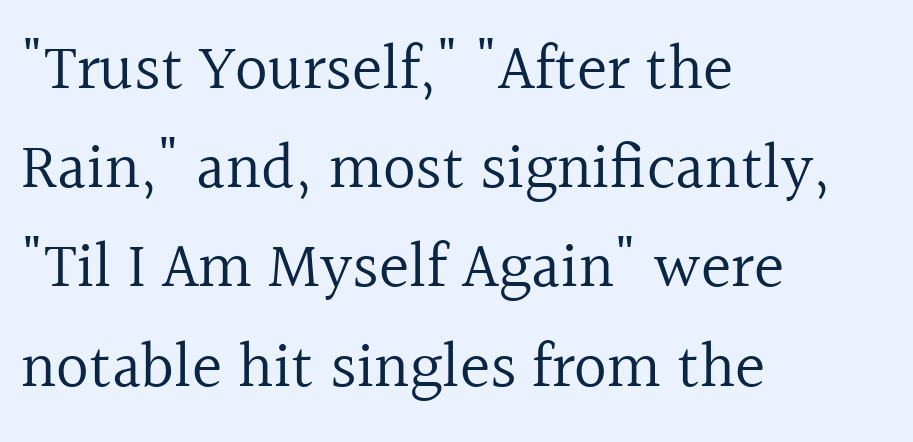
The image shows 64 px regular-weight serif type, upright; set left-aligned, normal line spacing (1.55x), normal letter spacing, not underlined; a medium x-height.
